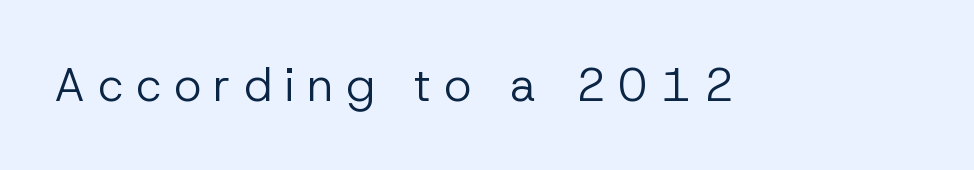
This sample uses a sans-serif face. Someone cranked the tracking dial way up on this one. Underlining? Definitely not there. This sample has the flowing, uneven cadence of proportional lettering. Stroke thickness stays within the range of a standard reading face or lighter. The letters stand straight up with perfectly vertical stems.
